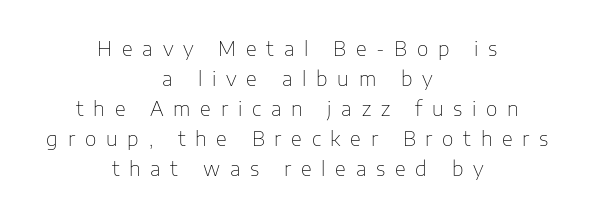
The image shows 20 px text type, upright; set centered, normal line spacing (1.5x), unusually wide letter spacing (+0.49 em), not underlined.
